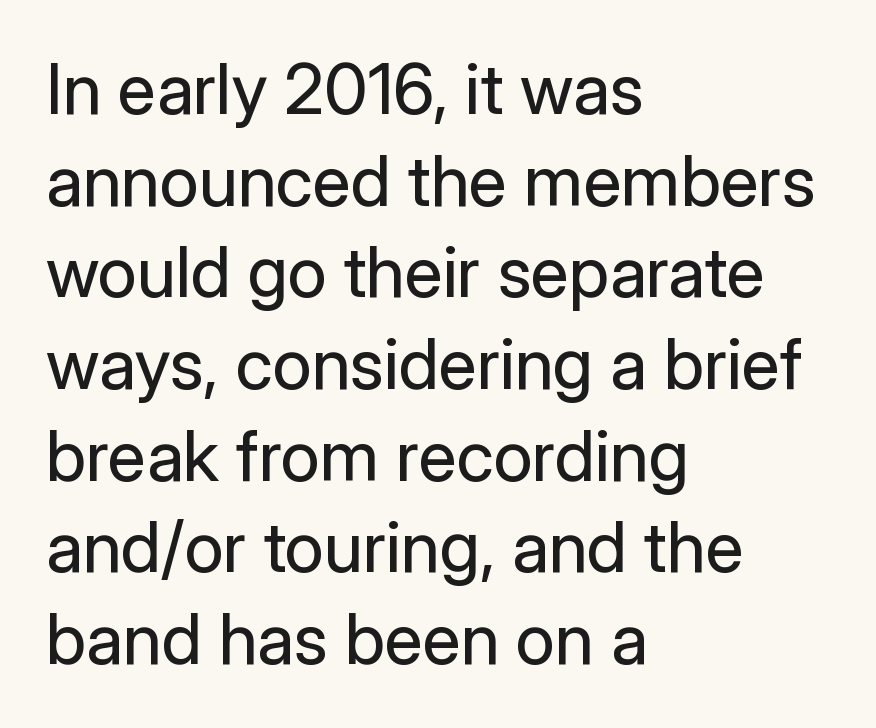
{"serif": "no", "italic": "no", "bold": "no", "weight": "regular", "width": "normal", "stroke_contrast": "low", "x_height": "medium", "monospaced": "no", "underline": "no", "align": "left", "line_spacing": "normal", "line_spacing_ratio": 1.31, "letter_spacing": "normal", "letter_spacing_em": 0.0, "glyph_px": 70}
